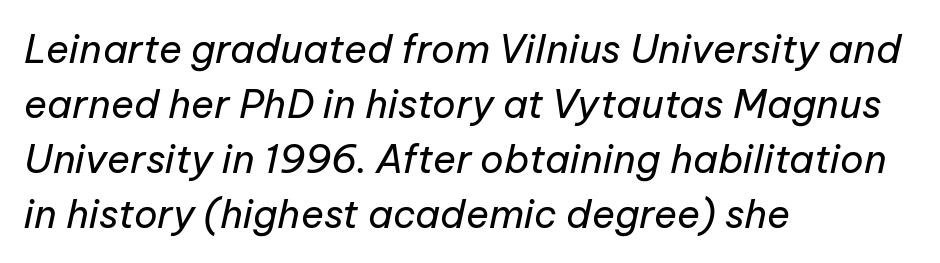
Q: Is the text bold? A: No.
Q: Is the text italic (slanted)? A: Yes, it leans right by about 12 degrees.
Q: Is the text underlined? A: No.
Q: How is the paragraph aligned? A: Left-aligned.
Q: Is the spacing between letters normal or unusually wide? A: Normal.
Q: Is the spacing between lines tight, normal or loose? A: Normal.
Q: Width (condensed, normal, or wide)? A: Normal.
Q: Stroke contrast? A: Low.
Q: x-height? A: Medium.
Q: Monospaced? A: No.
